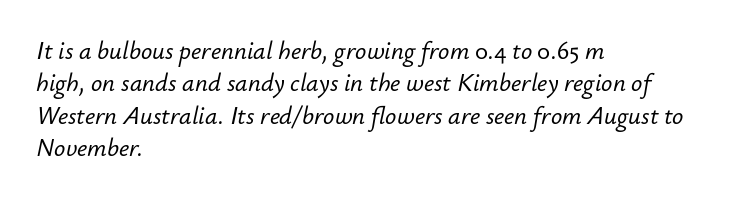
{"italic": "yes", "lean": "right", "slant_degrees": 12, "underline": "no", "align": "left", "line_spacing": "normal", "line_spacing_ratio": 1.3, "letter_spacing": "normal", "letter_spacing_em": 0.0, "glyph_px": 25}
